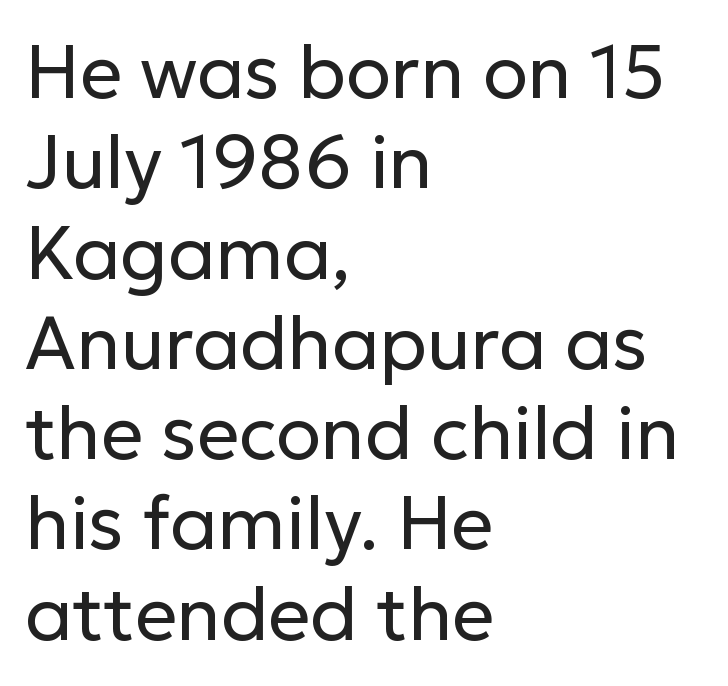
{"serif": "no", "italic": "no", "bold": "no", "weight": "regular", "width": "normal", "stroke_contrast": "low", "x_height": "medium", "monospaced": "no", "underline": "no", "align": "left", "line_spacing_ratio": 1.22, "letter_spacing": "normal", "letter_spacing_em": 0.0, "glyph_px": 74}
